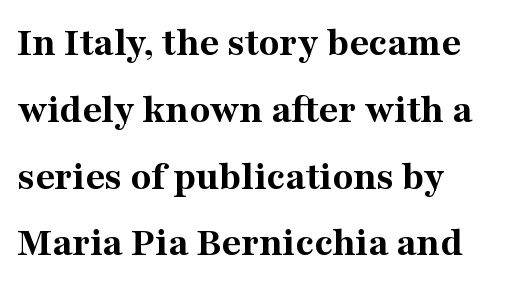
The image shows 42 px bold serif type, upright; set left-aligned, normal line spacing (1.59x), normal letter spacing, not underlined; medium stroke contrast and a medium x-height.
